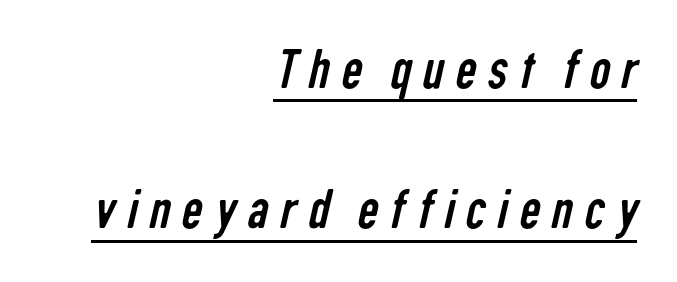
The image shows 58 px regular-weight, condensed sans-serif type; set right-aligned, loose line spacing (2.42x), unusually wide letter spacing (+0.2 em), underlined; low stroke contrast and a medium x-height.
